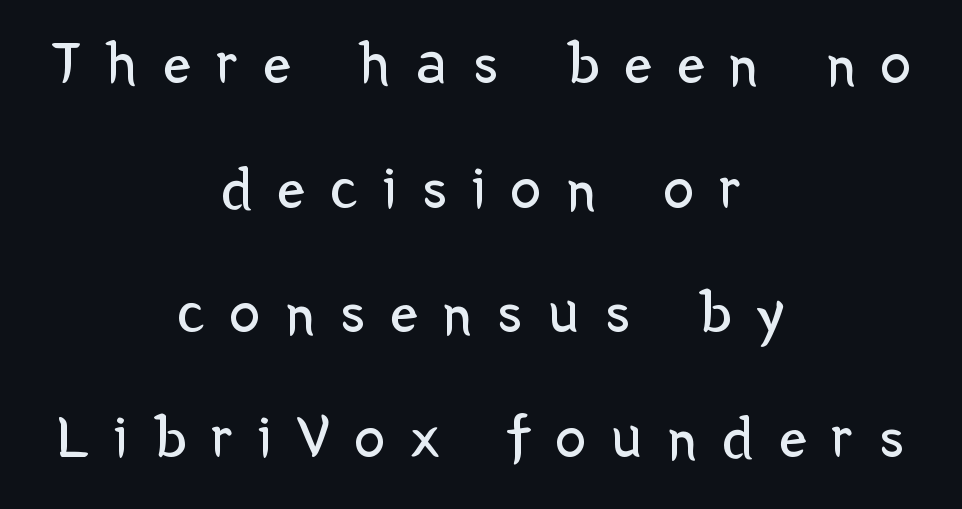
Q: Is the text bold? A: No.
Q: Is the text italic (slanted)? A: No, it is upright.
Q: Is the typeface a serif or a sans-serif typeface? A: Sans-serif.
Q: Is the text underlined? A: No.
Q: How is the paragraph aligned? A: Centered.
Q: Is the spacing between letters normal or unusually wide? A: Unusually wide.
Q: Is the spacing between lines tight, normal or loose? A: Loose.
Q: Width (condensed, normal, or wide)? A: Normal.
Q: Stroke contrast? A: Low.
Q: x-height? A: Medium.
Q: Monospaced? A: No.
